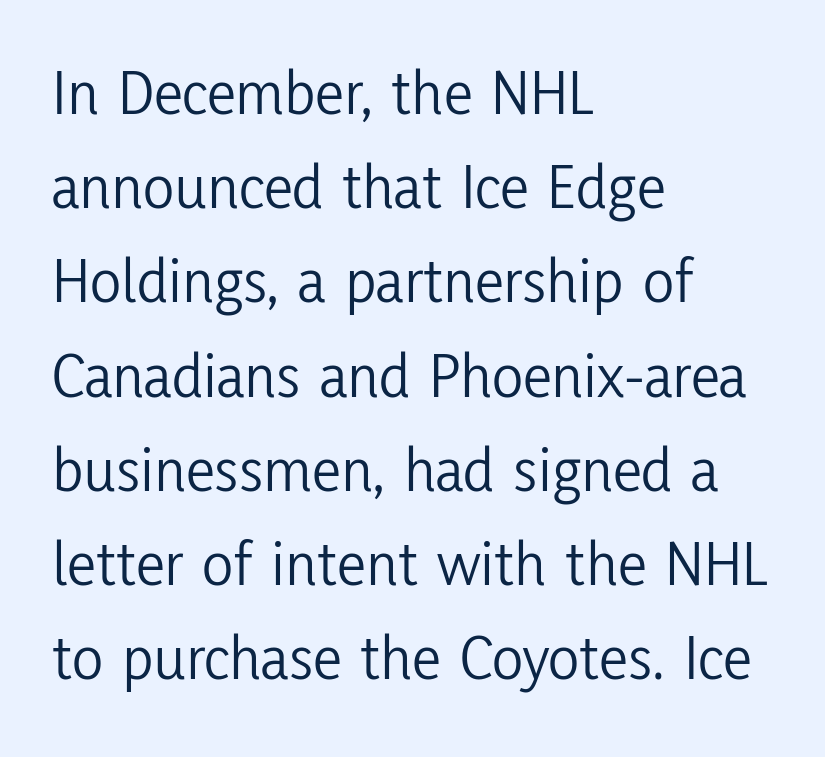
Q: Is the text bold? A: No.
Q: Is the text italic (slanted)? A: No, it is upright.
Q: Is the typeface a serif or a sans-serif typeface? A: Sans-serif.
Q: Is the text underlined? A: No.
Q: How is the paragraph aligned? A: Left-aligned.
Q: Is the spacing between letters normal or unusually wide? A: Normal.
Q: Is the spacing between lines tight, normal or loose? A: Normal.
Q: Width (condensed, normal, or wide)? A: Condensed.
Q: Stroke contrast? A: Low.
Q: x-height? A: Medium.
Q: Monospaced? A: No.
